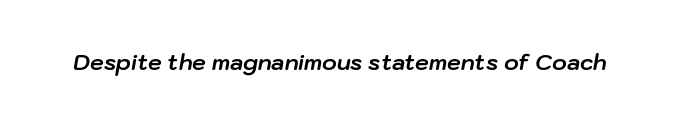
Q: Is the text bold? A: Yes.
Q: Is the text italic (slanted)? A: Yes, it leans right by about 10 degrees.
Q: Is the text underlined? A: No.
Q: Is the spacing between letters normal or unusually wide? A: Normal.
